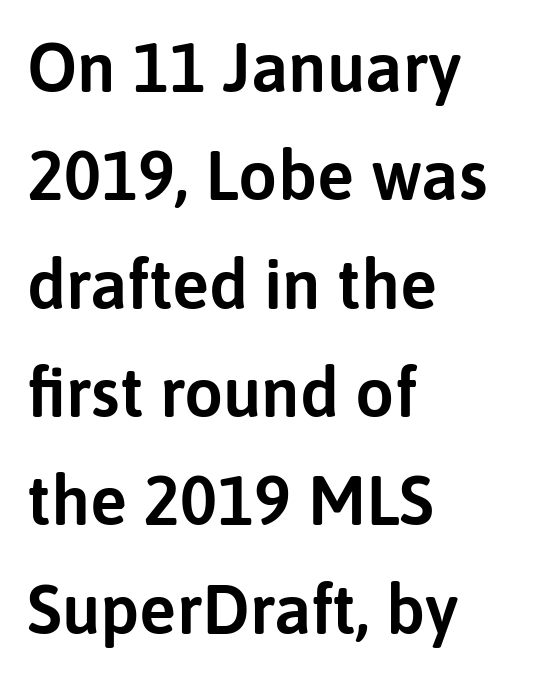
{"serif": "no", "italic": "no", "width": "normal", "stroke_contrast": "low", "x_height": "medium", "monospaced": "no", "underline": "no", "align": "left", "line_spacing": "normal", "line_spacing_ratio": 1.57, "letter_spacing": "normal", "letter_spacing_em": 0.0, "glyph_px": 69}
